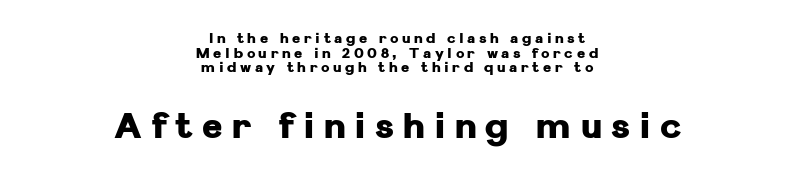
Casual observation: everything's sitting right in the middle. These lines were composed using upright roman letters. Looks like regular typesetting: each glyph gets only the width it needs. Its strokes are broad and dark, the hallmark of bold type. Look at the glyph heights: the lower group is clearly the bigger setting. The horizontal fit of the characters is loose and conspicuously gappy.
